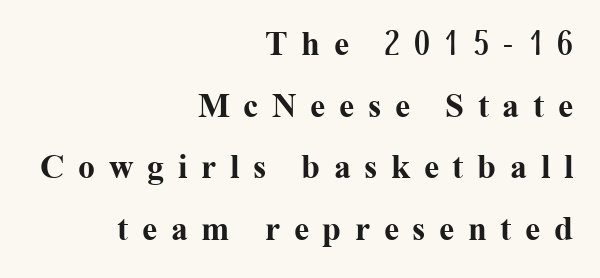
Every character sits straight up, as roman type does. Observe the wide spacing: letters keep a clear distance from each other. The specimen omits any rule beneath the text block's lines. Layout note: lines flush right. Proportional: the letters do not fall into vertical columns.
